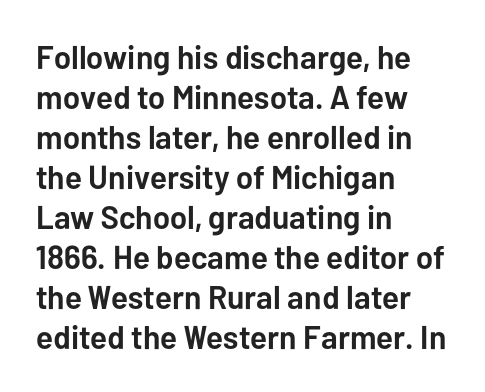
Decoration check: the copy has no underline. Do the characters align in a grid? No, the font is proportional. Left-aligned paragraph, ragged on the right. No feet cap the strokes, marking this as sans-serif type. Every character sits straight up, as roman type does. The horizontal fit of the characters is conventional and even.
